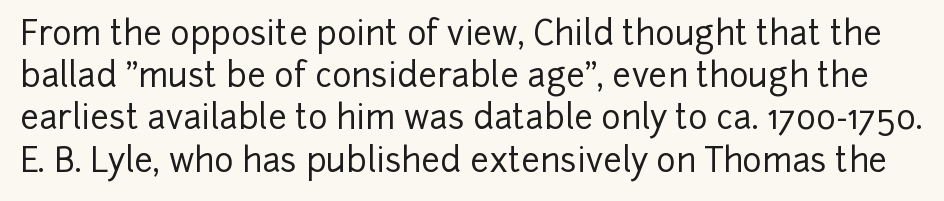
The image shows 33 px sans-serif type, upright; set normal line spacing (1.28x), normal letter spacing, not underlined; low stroke contrast and a medium x-height.
